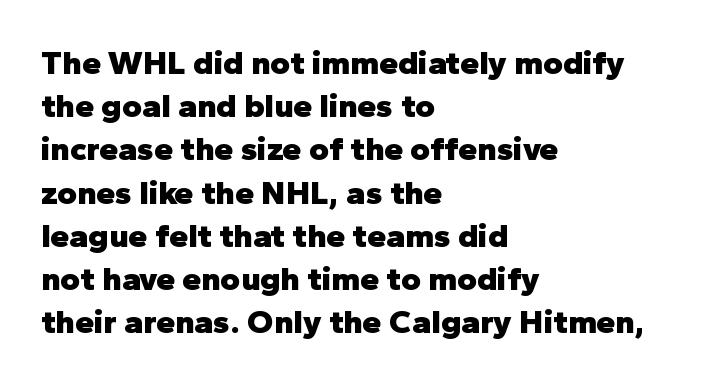
The image shows 34 px heavy sans-serif type, upright; set left-aligned, normal line spacing (1.27x), normal letter spacing, not underlined; low stroke contrast and a medium x-height.
